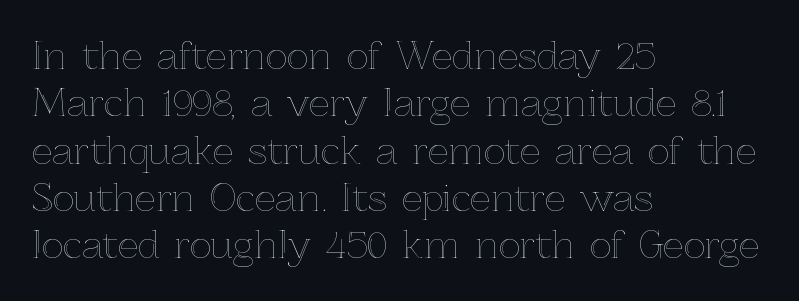
{"italic": "no", "width": "normal", "x_height": "medium", "monospaced": "no", "underline": "no", "align": "left", "line_spacing": "normal", "line_spacing_ratio": 1.28, "letter_spacing": "normal", "letter_spacing_em": 0.0, "glyph_px": 37}
